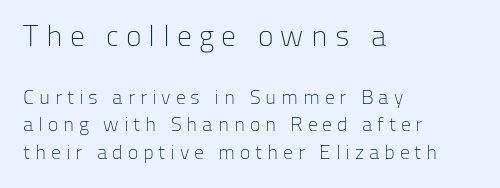
These lines have a slow, spaced-out rhythm from letter to letter. Check where the strokes stop: nothing finishes them off — pure sans. These lines are set flush left with a ragged right edge. The initial chunk of copy outweighs the following chunk in type size.
